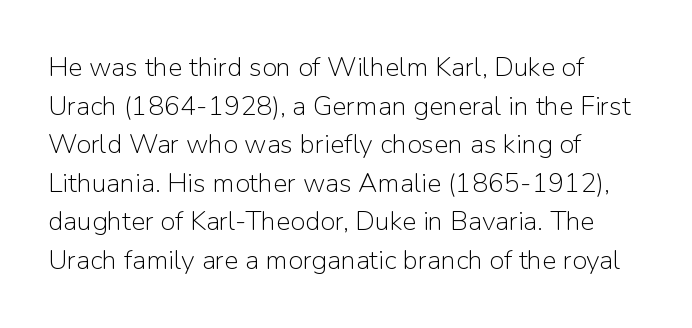
{"italic": "no", "bold": "no", "underline": "no", "align": "left", "line_spacing": "normal", "line_spacing_ratio": 1.43, "letter_spacing": "normal", "letter_spacing_em": 0.0, "glyph_px": 27}
